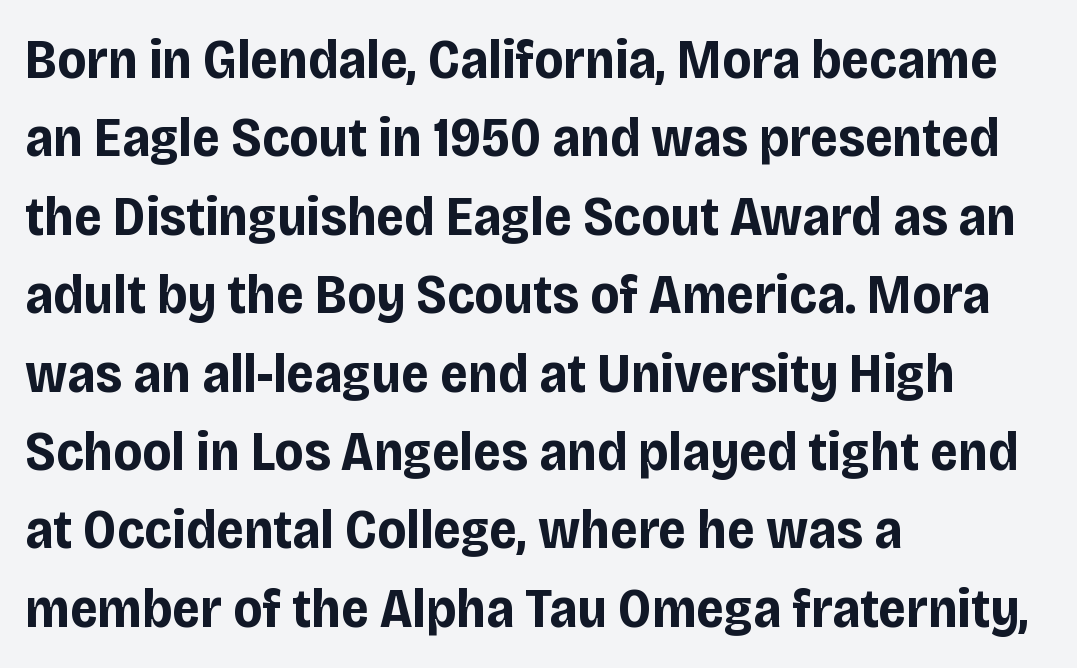
Q: Is the text bold? A: Yes.
Q: Is the text italic (slanted)? A: No, it is upright.
Q: Is the typeface a serif or a sans-serif typeface? A: Sans-serif.
Q: Is the text underlined? A: No.
Q: How is the paragraph aligned? A: Left-aligned.
Q: Is the spacing between letters normal or unusually wide? A: Normal.
Q: Is the spacing between lines tight, normal or loose? A: Normal.
Q: Width (condensed, normal, or wide)? A: Condensed.
Q: Stroke contrast? A: Low.
Q: x-height? A: Large.
Q: Monospaced? A: No.
